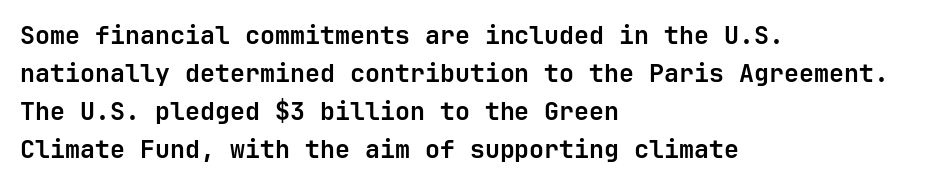
Leftover space on each line is placed entirely after the last word. Normally led — the rows are evenly, conventionally spaced. Type without underlining. Here the glyphs are tracked normally, forming tight word shapes.
